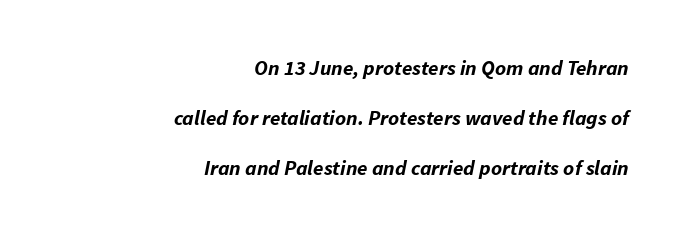
The image shows 21 px bold type, italic (leaning right); set right-aligned, loose line spacing (2.38x), normal letter spacing, not underlined.
